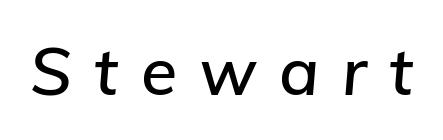
{"italic": "yes", "lean": "right", "slant_degrees": 5, "width": "normal", "stroke_contrast": "low", "x_height": "medium", "monospaced": "no", "underline": "no", "letter_spacing": "wide", "letter_spacing_em": 0.34, "glyph_px": 66}
